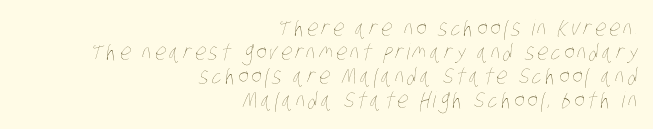
No letter is thick-stroked: the sample isn't bold. The setting favours the right margin, as signatures and pull-quotes sometimes do. This block would grow much taller if given ordinary leading; it's compressed now. The glyphs are unaccompanied by any horizontal stroke below them.
